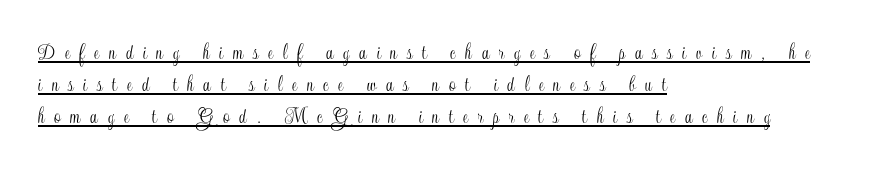
The image shows 23 px text type; set left-aligned, normal line spacing (1.4x), unusually wide letter spacing (+0.42 em), underlined.
